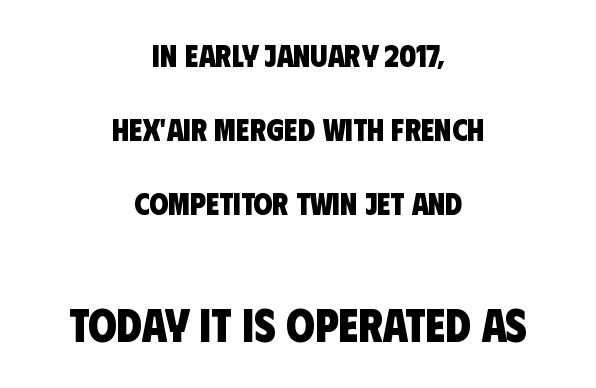
The emphasis by scale lands on block number two, below. The rendering uses natural spacing where letterforms have individual widths. Compared with typical body copy, the letter spacing here is the same. What's the leading like? Stretched, with rows far apart. Compared with a flush-left layout, this one balances lines on the center instead.
